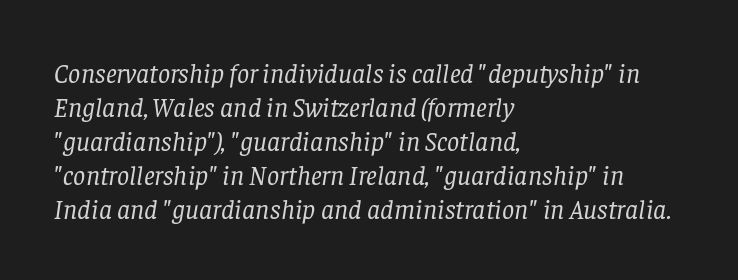
Weight: in the light-to-regular range. If you measured baseline to baseline, you'd find a middling distance. The lines are quadded left. Every character sits at an angle, as italics do. These lines keep a tight, regular rhythm from letter to letter. Lines of text with bare space underneath.
